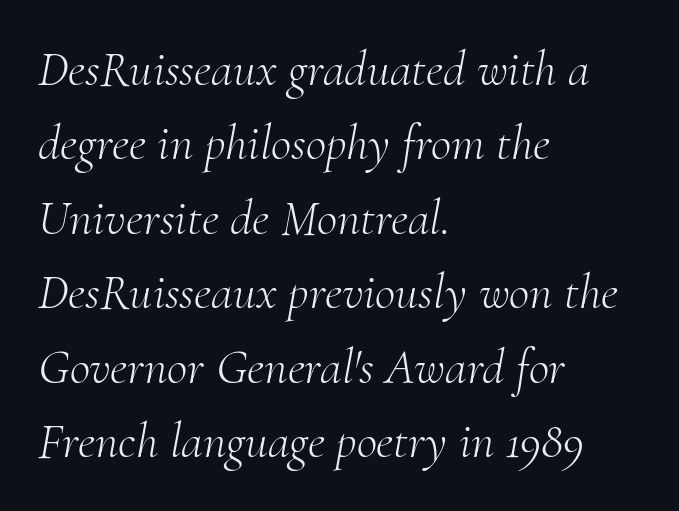
Yep, those are serifs on the letters. Observe the lean: these are italic letterforms. Typeset ragged right — the left edge is the straight one. These lines sit exactly where default settings would place them.
